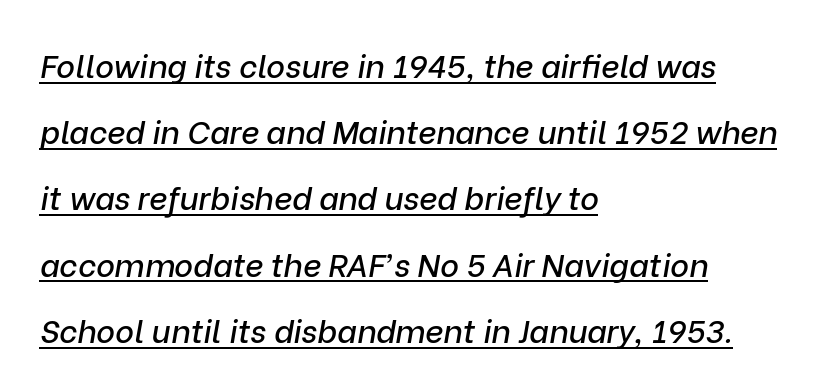
{"italic": "yes", "lean": "right", "slant_degrees": 9, "width": "normal", "stroke_contrast": "low", "x_height": "medium", "monospaced": "no", "underline": "yes", "align": "left", "line_spacing": "loose", "line_spacing_ratio": 2.07, "letter_spacing": "normal", "letter_spacing_em": 0.0, "glyph_px": 32}
